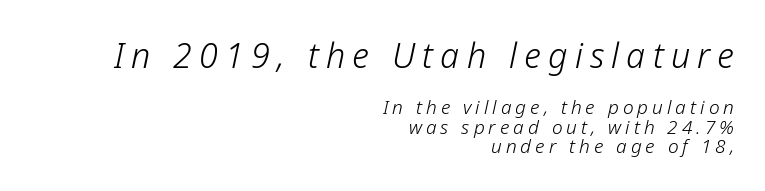
Each letter keeps its own natural width here, so spacing adapts to shape. Weight: not bold — regular or lighter. Spacing between characters has been opened up far beyond the box default. In this sample the first text group is rendered at the bigger scale.
